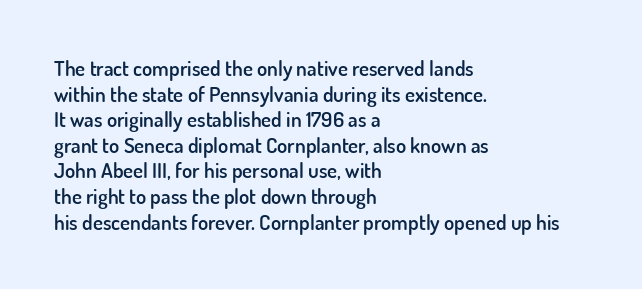
{"italic": "no", "bold": "semi", "underline": "no", "align": "left", "line_spacing_ratio": 1.22, "letter_spacing": "normal", "letter_spacing_em": 0.0, "glyph_px": 21}
